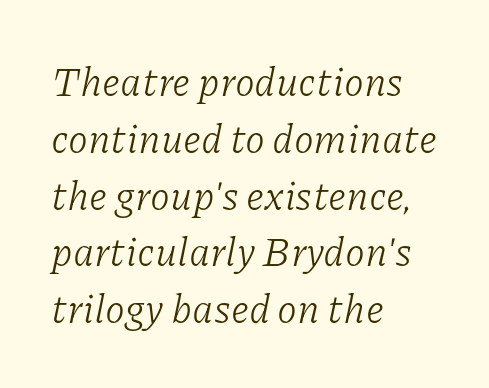
Successive baselines arrive at the customary interval. Glyph-to-glyph distance matches everyday printed text. You could not count columns in this text — the font is proportionally spaced. Reading down the block, your eye returns to a fixed left position each line. The glyphs look as if they've been sheared to an angle.
